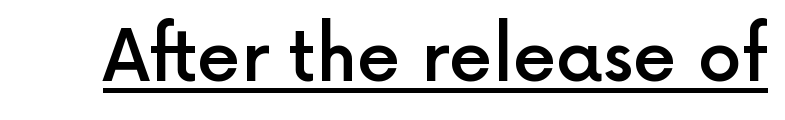
{"serif": "no", "italic": "no", "bold": "semi", "weight": "semibold", "width": "normal", "x_height": "medium", "monospaced": "no", "underline": "yes", "letter_spacing": "normal", "letter_spacing_em": 0.0, "glyph_px": 70}
